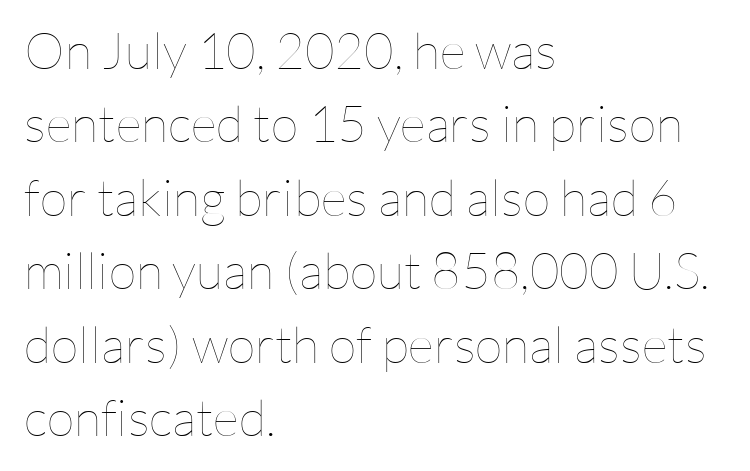
The image shows 51 px thin type, upright; set left-aligned, normal line spacing (1.44x), normal letter spacing, not underlined; low stroke contrast and a medium x-height.
